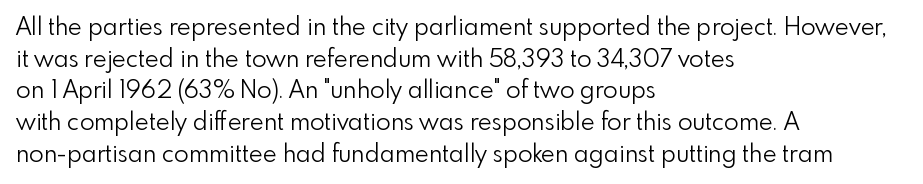
Leftover space on each line is placed entirely after the last word. The typesetting does not lean heavy: it is not bold. Honestly, the letter spacing is just normal — you wouldn't notice it. Underline: absent. If you drew a line through each stem, it would be perfectly vertical.
